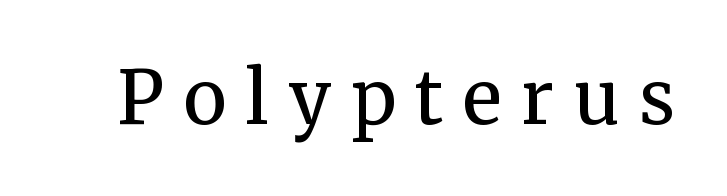
{"serif": "yes", "italic": "no", "bold": "no", "weight": "regular", "width": "normal", "stroke_contrast": "medium", "x_height": "medium", "monospaced": "no", "underline": "no", "letter_spacing": "wide", "letter_spacing_em": 0.27, "glyph_px": 73}
